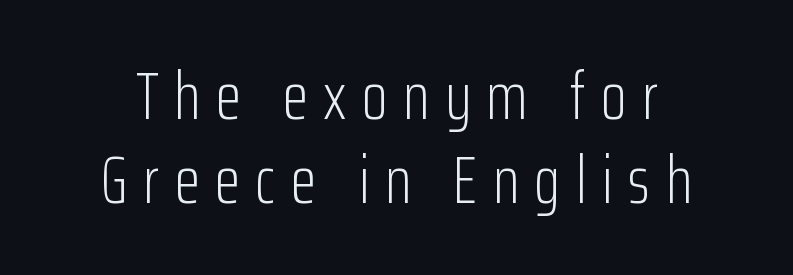
{"serif": "no", "italic": "no", "bold": "no", "weight": "light", "width": "condensed", "stroke_contrast": "low", "x_height": "medium", "monospaced": "no", "underline": "no", "align": "center", "line_spacing": "normal", "line_spacing_ratio": 1.25, "letter_spacing": "wide", "letter_spacing_em": 0.23, "glyph_px": 67}
